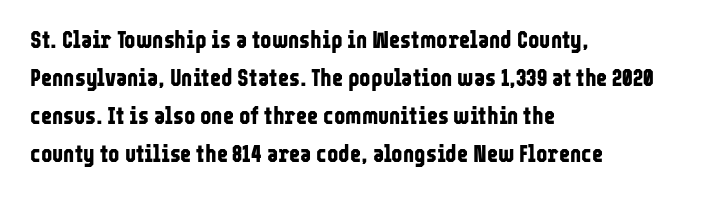
Any mark beneath the type? The region is blank. The letters stand upright; this is a roman face. The type is set solid horizontally, with unmodified tracking. Which margin do the lines hug? The left one — the right edge is uneven. The rendering uses a bold face; every stroke is thick and dark.
